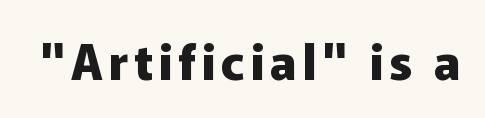
Characters remain perfectly vertical along every line. A full-strength bold gives these letters their thick strokes. This sample has the flowing, uneven cadence of proportional lettering. Descender tails drop into unmarked territory.
